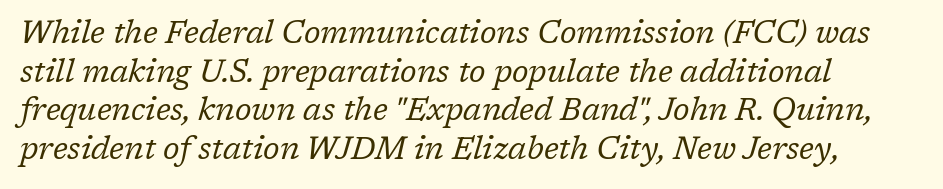
Q: Is the text bold? A: No.
Q: Is the text italic (slanted)? A: Yes, it leans right by about 17 degrees.
Q: Is the typeface a serif or a sans-serif typeface? A: Serif.
Q: Is the text underlined? A: No.
Q: How is the paragraph aligned? A: Left-aligned.
Q: Is the spacing between letters normal or unusually wide? A: Normal.
Q: Is the spacing between lines tight, normal or loose? A: Normal.
Q: Width (condensed, normal, or wide)? A: Normal.
Q: Stroke contrast? A: Low.
Q: x-height? A: Medium.
Q: Monospaced? A: No.
